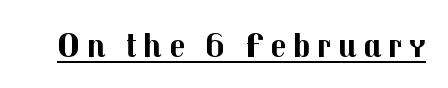
Q: Is the text bold? A: Yes.
Q: Is the text italic (slanted)? A: No, it is upright.
Q: Is the typeface a serif or a sans-serif typeface? A: Sans-serif.
Q: Is the text underlined? A: Yes.
Q: Width (condensed, normal, or wide)? A: Normal.
Q: Stroke contrast? A: Medium.
Q: x-height? A: Medium.
Q: Monospaced? A: No.
